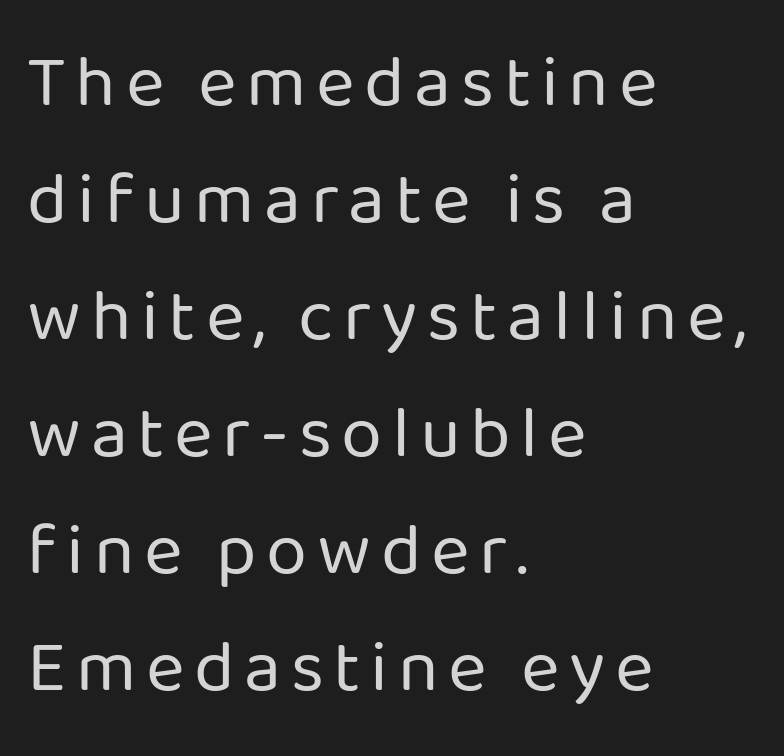
{"serif": "no", "italic": "no", "bold": "no", "weight": "regular", "width": "normal", "stroke_contrast": "low", "x_height": "medium", "monospaced": "no", "underline": "no", "align": "left", "line_spacing": "normal", "line_spacing_ratio": 1.58, "glyph_px": 74}
